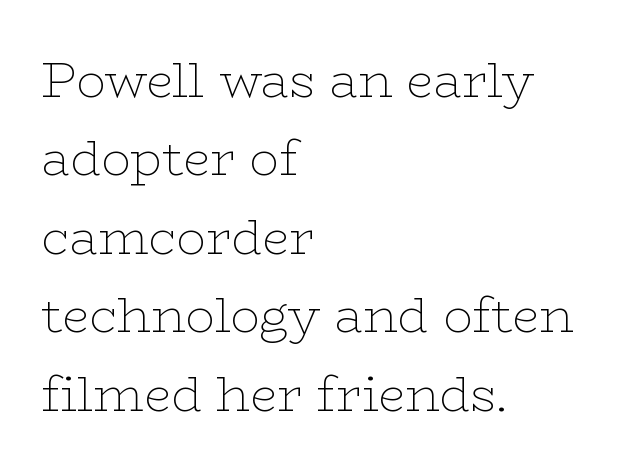
Q: Is the text bold? A: No.
Q: Is the text italic (slanted)? A: No, it is upright.
Q: Is the typeface a serif or a sans-serif typeface? A: Serif.
Q: Is the text underlined? A: No.
Q: How is the paragraph aligned? A: Left-aligned.
Q: Is the spacing between letters normal or unusually wide? A: Normal.
Q: Is the spacing between lines tight, normal or loose? A: Normal.
Q: Width (condensed, normal, or wide)? A: Wide.
Q: Stroke contrast? A: Low.
Q: x-height? A: Medium.
Q: Monospaced? A: No.
